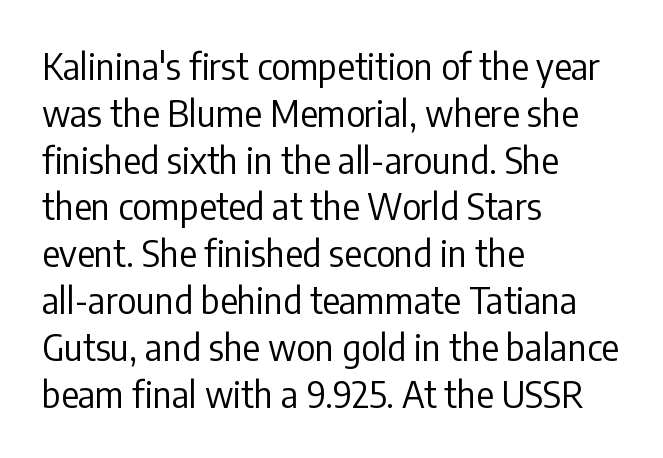
The image shows 36 px regular-weight, condensed sans-serif type, upright; set left-aligned, normal line spacing (1.3x), normal letter spacing, not underlined; low stroke contrast and a medium x-height.
